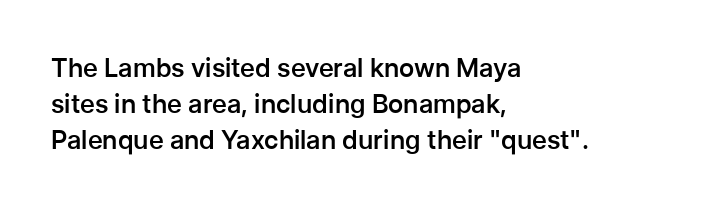
The image shows 26 px text type, upright; set left-aligned, normal line spacing (1.39x), normal letter spacing, not underlined.
